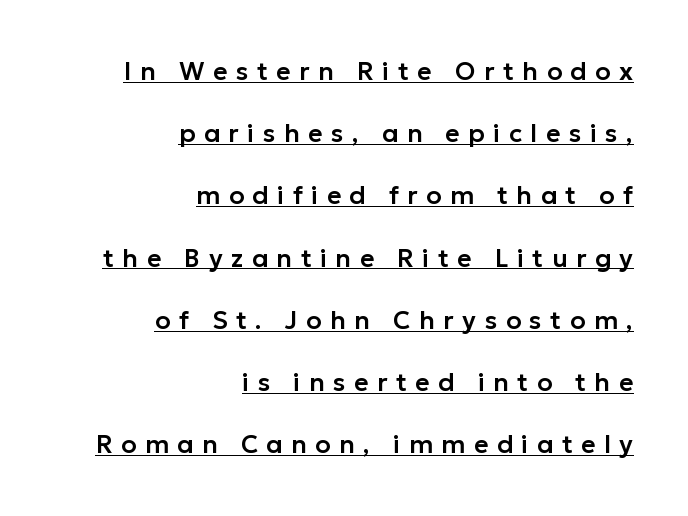
Q: Is the text italic (slanted)? A: No, it is upright.
Q: Is the text underlined? A: Yes.
Q: How is the paragraph aligned? A: Right-aligned.
Q: Is the spacing between letters normal or unusually wide? A: Unusually wide.
Q: Is the spacing between lines tight, normal or loose? A: Loose.
